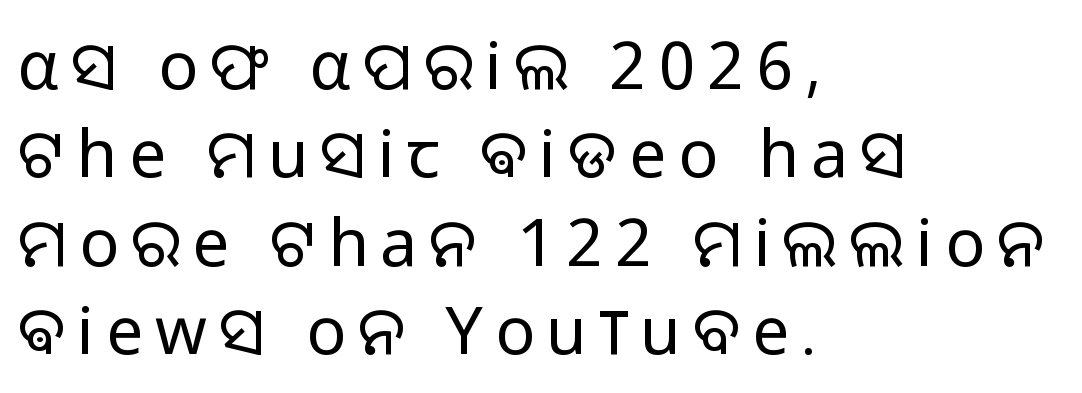
The image shows 66 px light sans-serif type, upright; set left-aligned, normal line spacing (1.34x), not underlined; low stroke contrast and a medium x-height.
